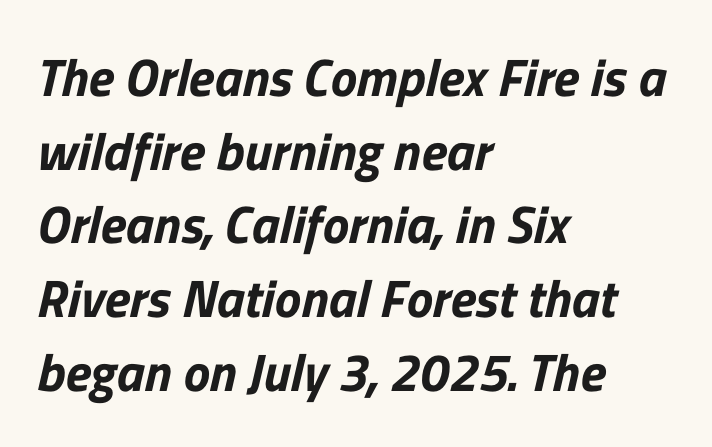
Q: Is the typeface a serif or a sans-serif typeface? A: Sans-serif.
Q: Is the text underlined? A: No.
Q: How is the paragraph aligned? A: Left-aligned.
Q: Is the spacing between letters normal or unusually wide? A: Normal.
Q: Is the spacing between lines tight, normal or loose? A: Normal.
Q: Width (condensed, normal, or wide)? A: Normal.
Q: Stroke contrast? A: Low.
Q: x-height? A: Medium.
Q: Monospaced? A: No.
